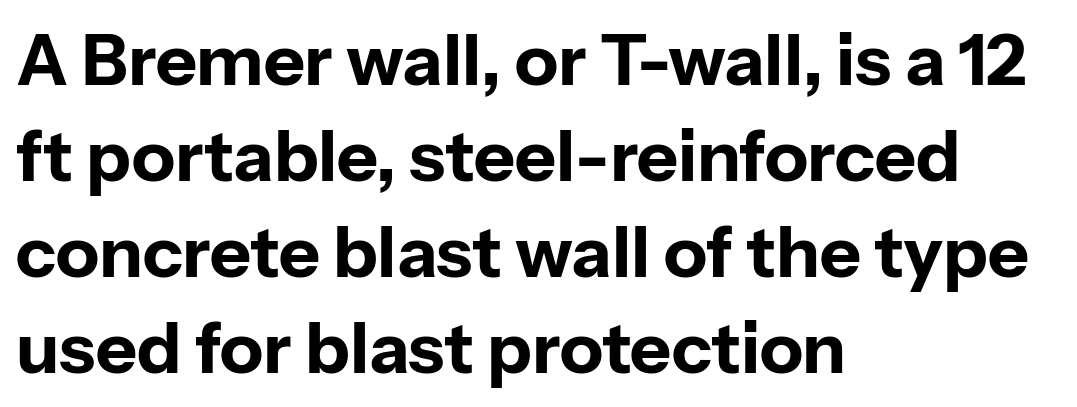
As a designer I'd log this as weight 700, bold. The passage shown is typeset with a sans-serif family. The block of text has a typical density, with ordinary space between rows. The lines are quadded left. Standard letterfit; no display-style spreading of the glyphs. The space beneath each line is pristine and unruled.
